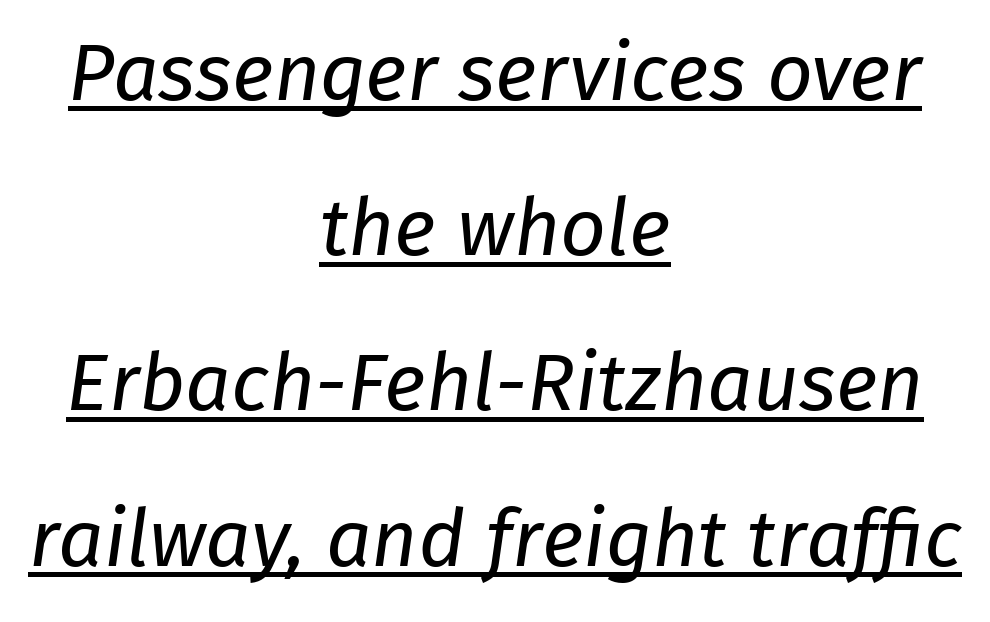
The face looks like a standard text weight, possibly lighter. Alignment: centered. The face used here is proportionally spaced, like ordinary book or web type. This is underlined copy, the kind a proofreader might mark for attention. Honestly, the letter spacing is just normal — you wouldn't notice it. Interline gaps are noticeably wide in this sample.
